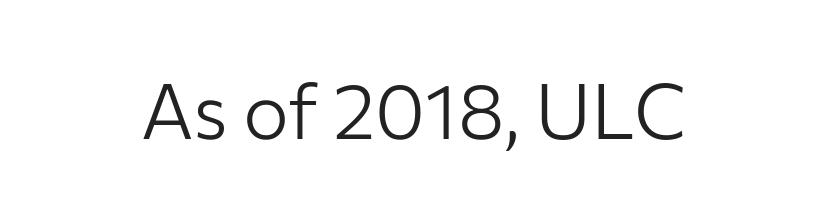
{"serif": "no", "italic": "no", "bold": "no", "weight": "light", "width": "normal", "stroke_contrast": "low", "x_height": "medium", "monospaced": "no", "underline": "no", "letter_spacing": "normal", "letter_spacing_em": 0.0, "glyph_px": 77}
